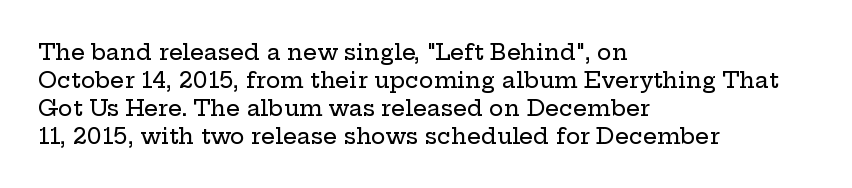
The image shows 22 px text type, upright; set left-aligned, normal line spacing (1.27x), normal letter spacing, not underlined.
